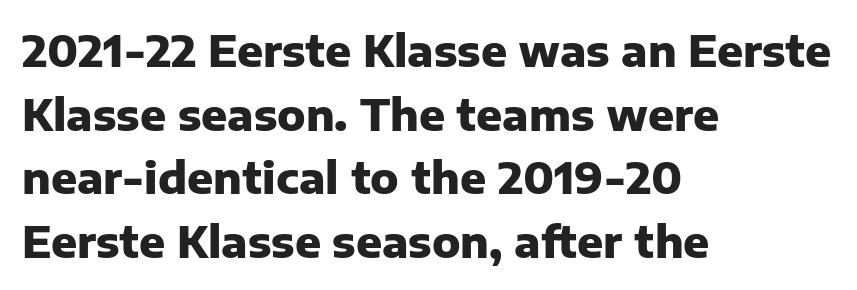
Q: Is the text bold? A: Yes.
Q: Is the text italic (slanted)? A: No, it is upright.
Q: Is the typeface a serif or a sans-serif typeface? A: Sans-serif.
Q: Is the text underlined? A: No.
Q: How is the paragraph aligned? A: Left-aligned.
Q: Is the spacing between letters normal or unusually wide? A: Normal.
Q: Is the spacing between lines tight, normal or loose? A: Normal.
Q: Width (condensed, normal, or wide)? A: Normal.
Q: Stroke contrast? A: Low.
Q: x-height? A: Medium.
Q: Monospaced? A: No.
